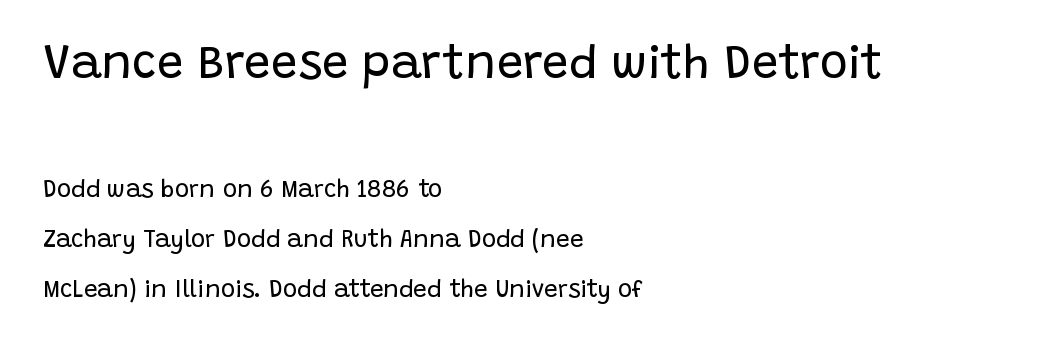
{"serif": "no", "italic": "no", "bold": "no", "weight": "regular", "width": "normal", "stroke_contrast": "low", "x_height": "large", "monospaced": "no", "underline": "no", "align": "left", "line_spacing": "loose", "line_spacing_ratio": 2.09, "letter_spacing": "normal", "letter_spacing_em": 0.0, "larger_block": "first", "size_ratio": 1.96, "glyph_px": 47}
